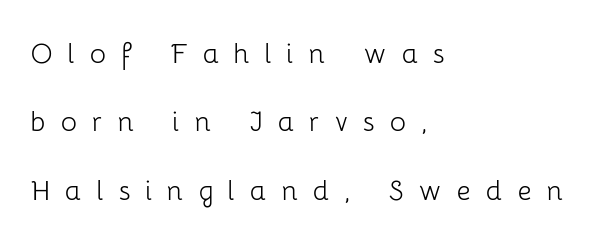
The image shows 34 px light sans-serif type, upright; set left-aligned, loose line spacing (2.01x), unusually wide letter spacing (+0.44 em), not underlined; low stroke contrast and a medium x-height.
